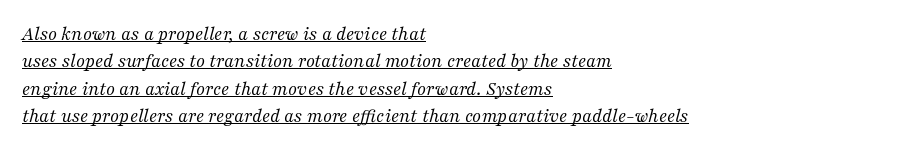
Q: Is the text bold? A: No.
Q: Is the text italic (slanted)? A: Yes, it leans right by about 16 degrees.
Q: Is the text underlined? A: Yes.
Q: How is the paragraph aligned? A: Left-aligned.
Q: Is the spacing between letters normal or unusually wide? A: Normal.
Q: Is the spacing between lines tight, normal or loose? A: Normal.
